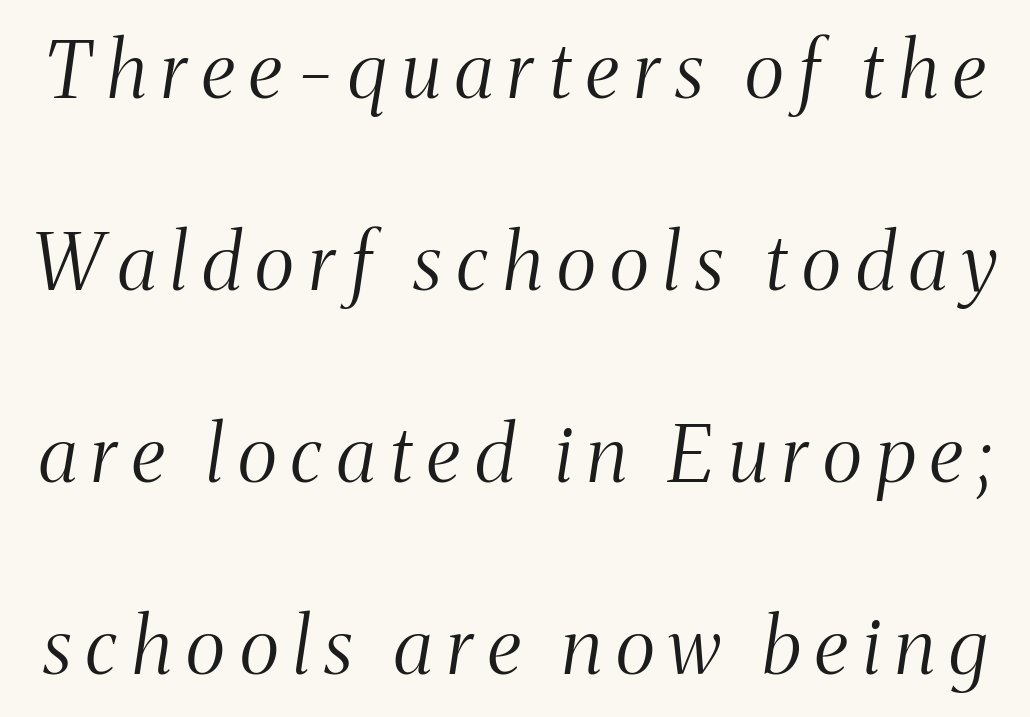
The image shows 78 px light, condensed serif type, italic (leaning right); set loose line spacing (2.46x), not underlined; medium stroke contrast and a medium x-height.
